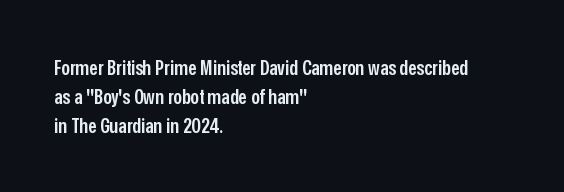
These lines keep a tight, regular rhythm from letter to letter. If you drew a ruler down the left edge, every line would touch it. Compared with an ordinary text face, these strokes are moderately heavier — a semibold. Whoever set this chose a conventional vertical rhythm. The glyphs are unaccompanied by any horizontal stroke below them.
